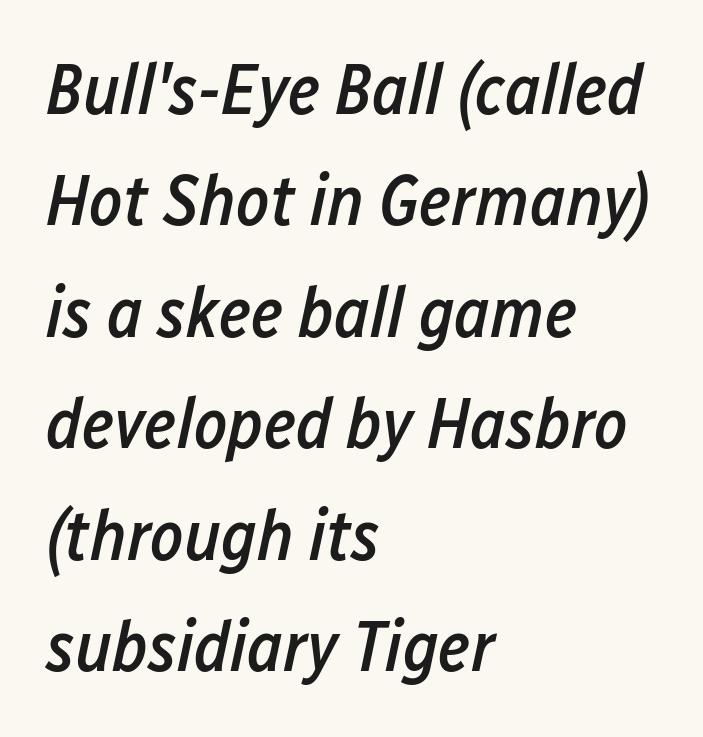
A typesetter would mark this as italic. Honestly, there is no underline to notice here at all. Proportional: the letters do not fall into vertical columns. Rows of type keep a routine distance in the vertical direction. These words are printed semibold, heavier than regular yet not bold. In CSS terms this would be text-align: left.
